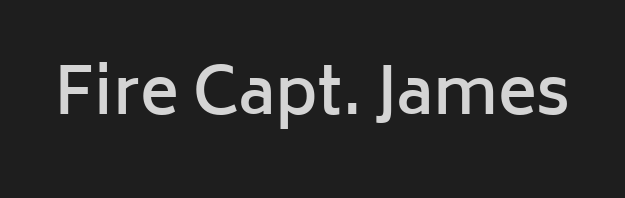
Q: Is the text bold? A: Semi-bold.
Q: Is the text italic (slanted)? A: No, it is upright.
Q: Is the typeface a serif or a sans-serif typeface? A: Sans-serif.
Q: Is the text underlined? A: No.
Q: Is the spacing between letters normal or unusually wide? A: Normal.
Q: Width (condensed, normal, or wide)? A: Normal.
Q: Stroke contrast? A: Low.
Q: x-height? A: Medium.
Q: Monospaced? A: No.
